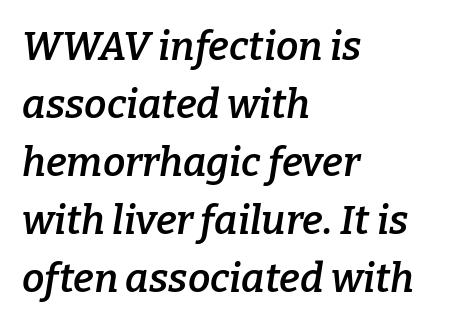
Character widths vary here, with narrow letters taking less room than wide ones. Its strokes are somewhat broadened, the hallmark of semibold type. Is the block centered? No — it sits flush against the left margin. This sample uses an oblique cut, with every glyph tilted off the vertical. If you measured baseline to baseline, you'd find a middling distance. The foot of each line stays bare and open.
